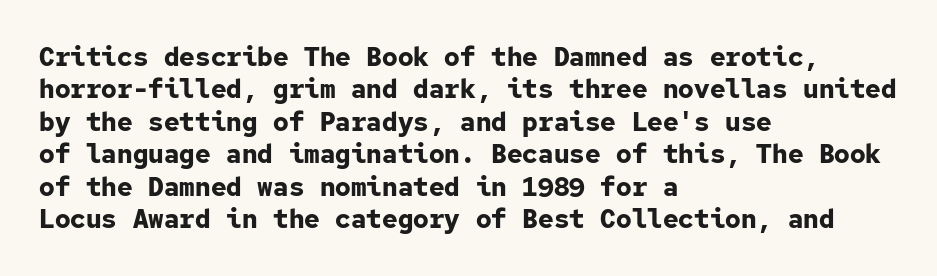
Interline gaps are of average width in this sample. Words float on clear page, feet unadorned. Weight check: bold — yes, fully. These lines were composed using upright roman letters.
